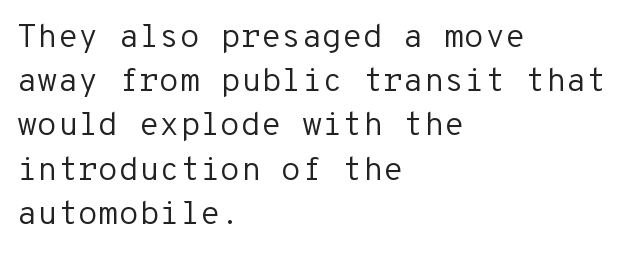
Caption: standard tracking, unaltered. Letterform terminals end flat and unadorned throughout the passage. The rag falls on the right side of this text block. The foot of each line stays bare and open. Monospaced: the letters line up in strict vertical columns. The line-height multiplier appears to be the usual default.
